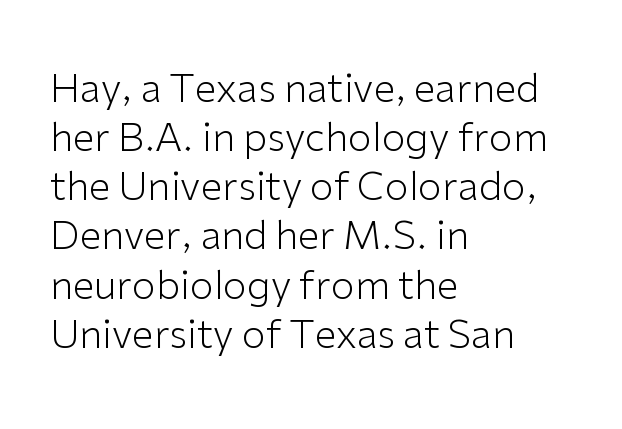
Q: Is the text bold? A: No.
Q: Is the text italic (slanted)? A: No, it is upright.
Q: Is the typeface a serif or a sans-serif typeface? A: Sans-serif.
Q: Is the text underlined? A: No.
Q: How is the paragraph aligned? A: Left-aligned.
Q: Is the spacing between letters normal or unusually wide? A: Normal.
Q: Is the spacing between lines tight, normal or loose? A: Normal.
Q: Width (condensed, normal, or wide)? A: Normal.
Q: Stroke contrast? A: Low.
Q: x-height? A: Medium.
Q: Monospaced? A: No.
